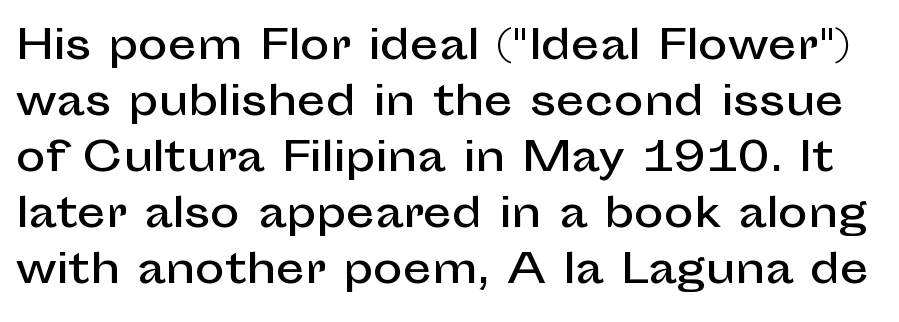
The image shows 40 px sans-serif type, upright; set normal line spacing (1.4x), normal letter spacing, not underlined; low stroke contrast and a medium x-height.
